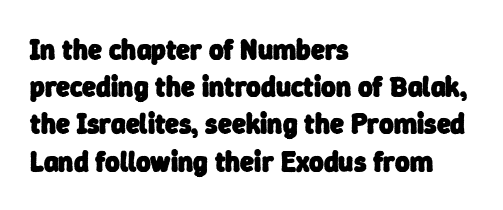
{"serif": "no", "bold": "yes", "weight": "heavy", "width": "normal", "stroke_contrast": "low", "x_height": "medium", "monospaced": "no", "underline": "no", "align": "left", "line_spacing": "normal", "line_spacing_ratio": 1.33, "letter_spacing": "normal", "letter_spacing_em": 0.0, "glyph_px": 28}
